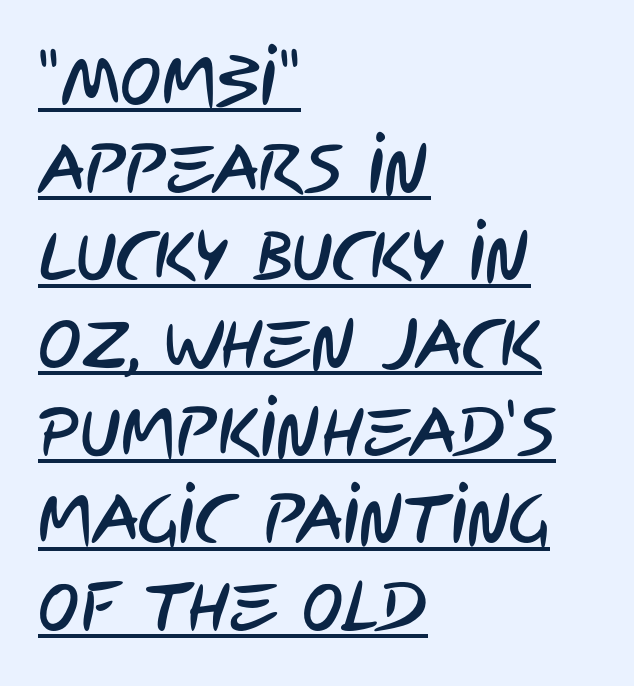
Here the glyphs are tracked normally, forming tight word shapes. Is this a fixed-width face? No — the glyphs have proportional, varying widths. The passage is arranged the way most books set body copy — flush left. This rendering employs a face without finishing strokes, i.e., a sans-serif.
